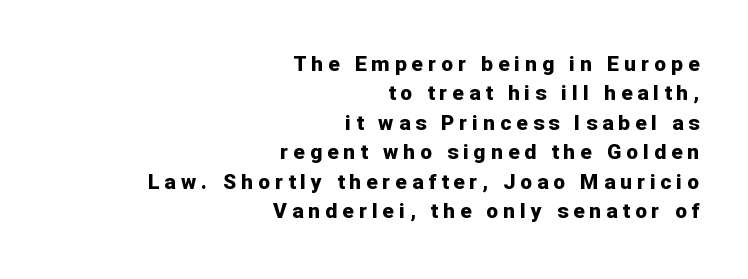
{"italic": "no", "bold": "yes", "underline": "no", "align": "right", "line_spacing": "normal", "line_spacing_ratio": 1.4, "letter_spacing": "wide", "letter_spacing_em": 0.24, "glyph_px": 21}
